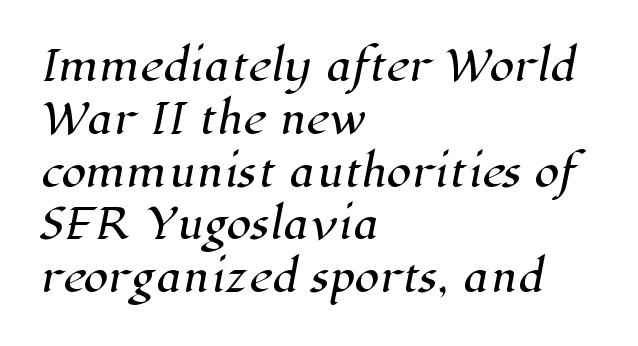
Summary of vertical rhythm: regular, with standard interline spacing. Proportional: the letters do not fall into vertical columns. Words float on clear page, feet unadorned. Is the letter spacing exaggerated? No — it looks like the ordinary default.
